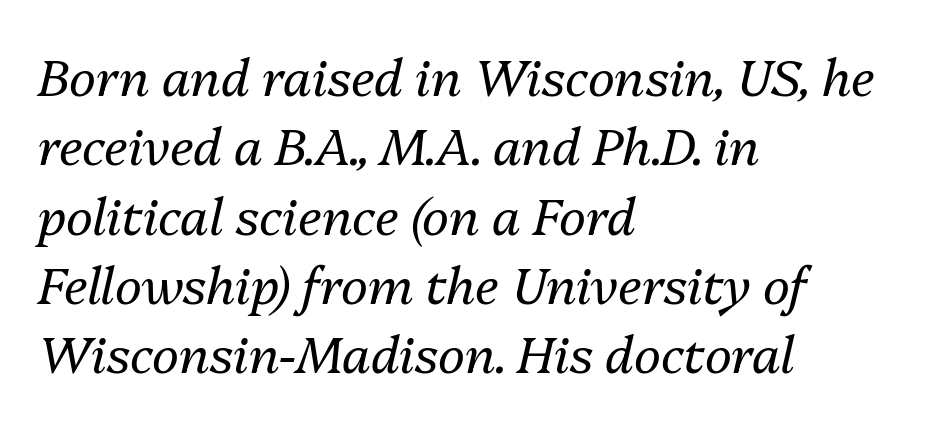
Q: Is the text bold? A: No.
Q: Is the text italic (slanted)? A: Yes, it leans right by about 13 degrees.
Q: Is the text underlined? A: No.
Q: How is the paragraph aligned? A: Left-aligned.
Q: Is the spacing between letters normal or unusually wide? A: Normal.
Q: Is the spacing between lines tight, normal or loose? A: Normal.
Q: Width (condensed, normal, or wide)? A: Normal.
Q: Stroke contrast? A: Medium.
Q: x-height? A: Medium.
Q: Monospaced? A: No.
